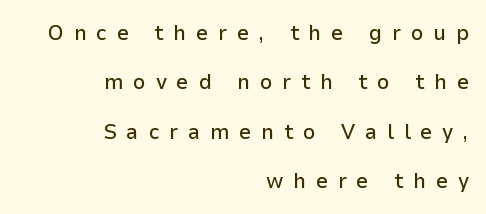
This rendering uses right alignment, leaving the left contour irregular. Regarding leading, the lines here are spaced well apart. The horizontal fit of the characters is loose and conspicuously gappy. Honestly, there is no underline to notice here at all. A typesetter would mark this as roman, not italic.
